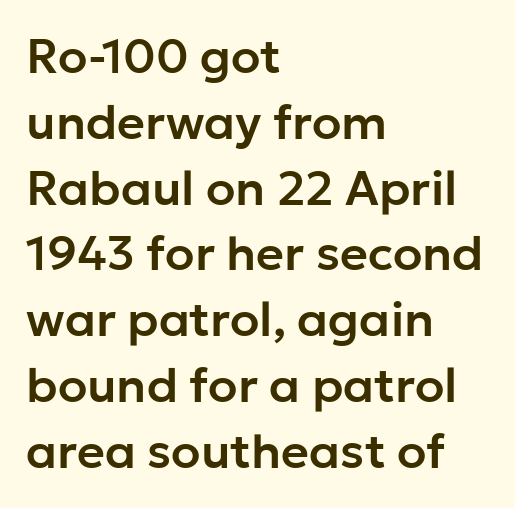
A clean baseline with only descenders dipping below it. Is the letter spacing exaggerated? No — it looks like the ordinary default. Interline gaps are of average width in this sample. Casual observation: everything's shoved over to the left. Note the varied advance widths — an 'i' is clearly narrower than an 'm'. The specimen reads as upright at a glance.
